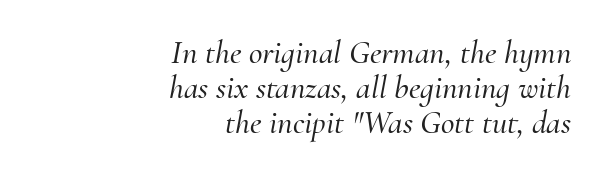
{"serif": "yes", "italic": "yes", "lean": "right", "slant_degrees": 10, "width": "normal", "stroke_contrast": "medium", "x_height": "small", "monospaced": "no", "underline": "no", "align": "right", "line_spacing": "tight", "line_spacing_ratio": 1.06, "letter_spacing": "normal", "letter_spacing_em": 0.0, "glyph_px": 33}
